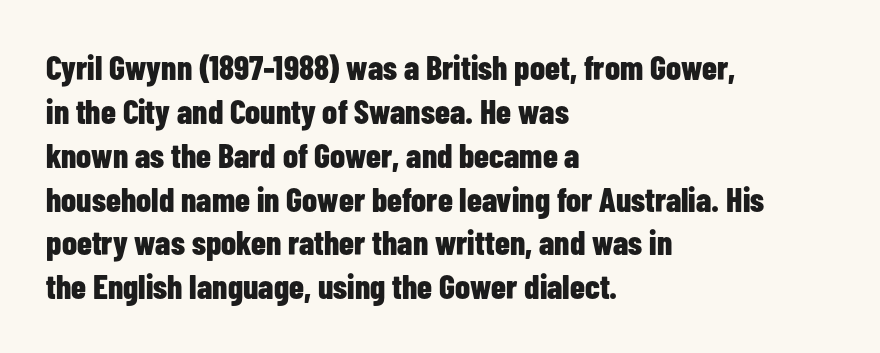
The image shows 34 px bold, condensed sans-serif type, upright; set left-aligned, normal line spacing (1.29x), normal letter spacing, not underlined; low stroke contrast and a medium x-height.
